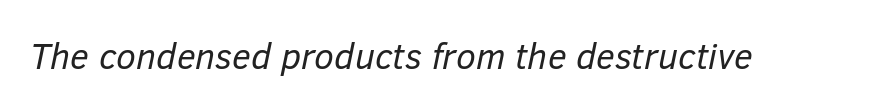
Q: Is the text bold? A: No.
Q: Is the text italic (slanted)? A: Yes, it leans right by about 12 degrees.
Q: Is the text underlined? A: No.
Q: Is the spacing between letters normal or unusually wide? A: Normal.
Q: Width (condensed, normal, or wide)? A: Normal.
Q: Stroke contrast? A: Low.
Q: x-height? A: Medium.
Q: Monospaced? A: No.
